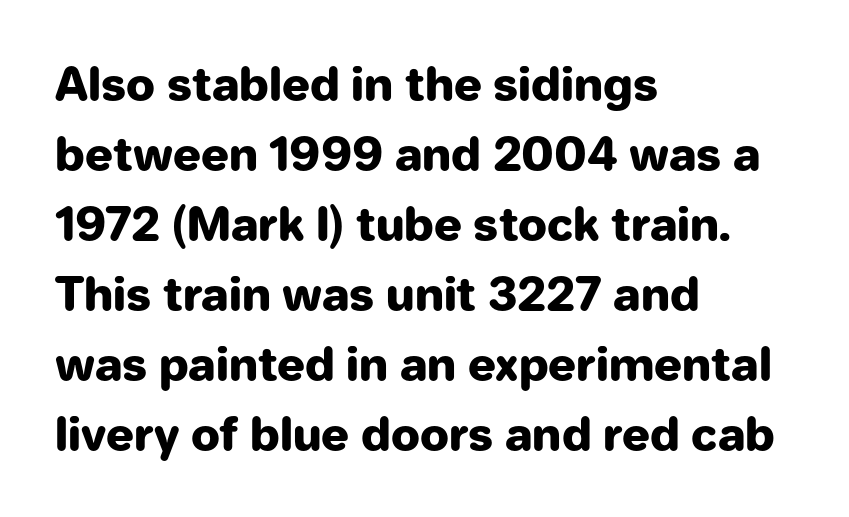
The image shows 46 px heavy sans-serif type, upright; set left-aligned, normal line spacing (1.52x), normal letter spacing, not underlined; low stroke contrast and a medium x-height.
